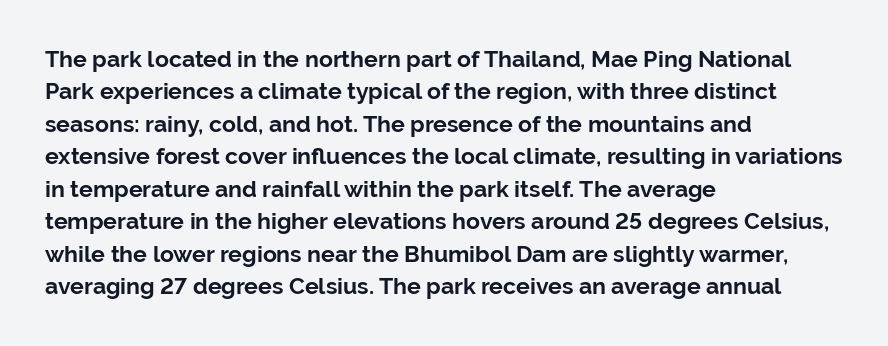
The image shows 23 px bold type, upright; set left-aligned, normal line spacing (1.41x), normal letter spacing, not underlined.
